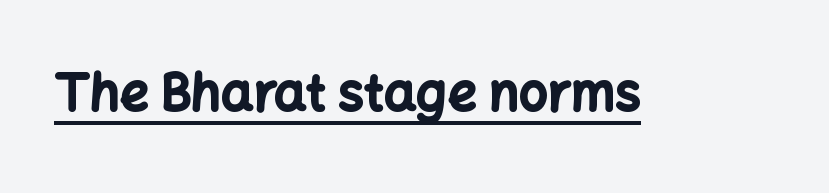
The characters look thick and weighty, a clear bold. A typesetter would call this proportional, since set widths differ per character. Each letter's strokes conclude bluntly, with no projecting serifs. Each word holds together tightly as a unit, with standard inter-letter gaps.
